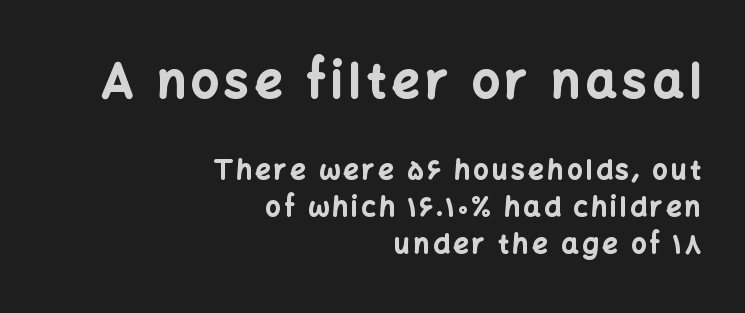
{"serif": "no", "italic": "no", "bold": "yes", "weight": "bold", "width": "normal", "stroke_contrast": "low", "x_height": "medium", "monospaced": "no", "underline": "no", "align": "right", "line_spacing": "normal", "line_spacing_ratio": 1.38, "larger_block": "first", "size_ratio": 1.78, "glyph_px": 48}
